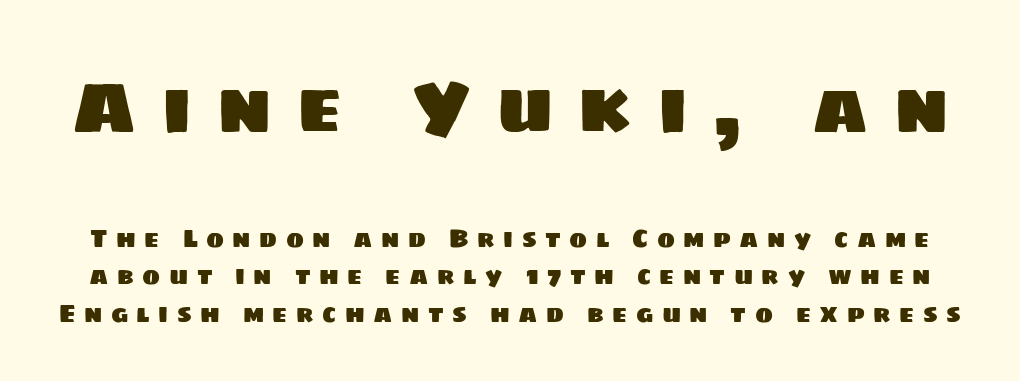
The image shows 72 px sans-serif type; set normal line spacing (1.57x), unusually wide letter spacing (+0.35 em), not underlined; the first (top) block is 3.0x larger; low stroke contrast and a large x-height.
